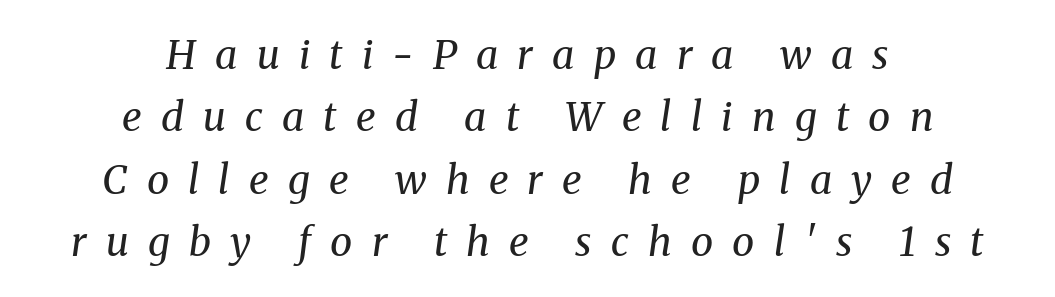
Q: Is the text bold? A: No.
Q: Is the text italic (slanted)? A: Yes, it leans right by about 8 degrees.
Q: Is the typeface a serif or a sans-serif typeface? A: Serif.
Q: Is the text underlined? A: No.
Q: How is the paragraph aligned? A: Centered.
Q: Is the spacing between letters normal or unusually wide? A: Unusually wide.
Q: Is the spacing between lines tight, normal or loose? A: Normal.
Q: Width (condensed, normal, or wide)? A: Normal.
Q: Stroke contrast? A: Medium.
Q: x-height? A: Medium.
Q: Monospaced? A: No.
